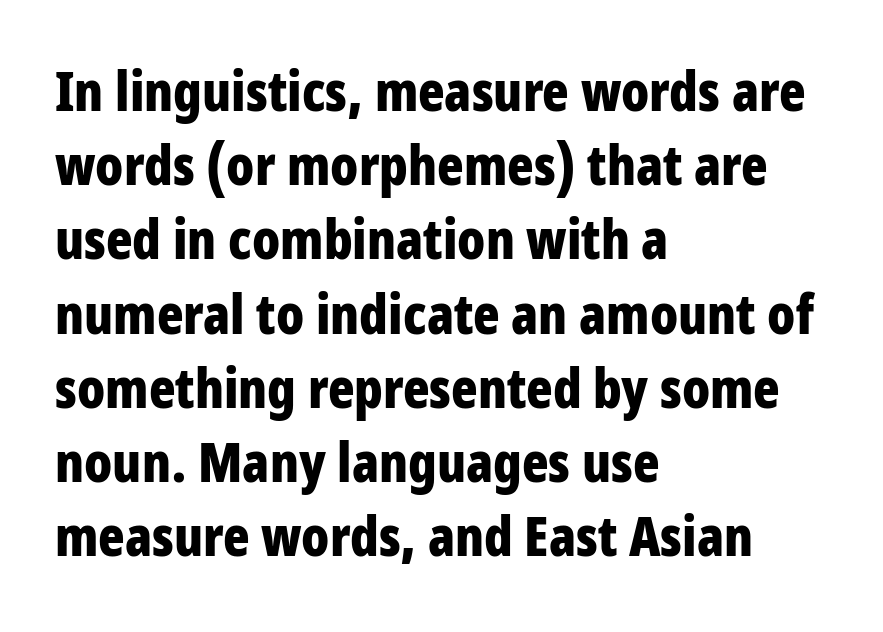
Q: Is the text bold? A: Yes.
Q: Is the text italic (slanted)? A: No, it is upright.
Q: Is the typeface a serif or a sans-serif typeface? A: Sans-serif.
Q: Is the text underlined? A: No.
Q: How is the paragraph aligned? A: Left-aligned.
Q: Is the spacing between letters normal or unusually wide? A: Normal.
Q: Is the spacing between lines tight, normal or loose? A: Normal.
Q: Width (condensed, normal, or wide)? A: Condensed.
Q: Stroke contrast? A: Low.
Q: x-height? A: Large.
Q: Monospaced? A: No.
